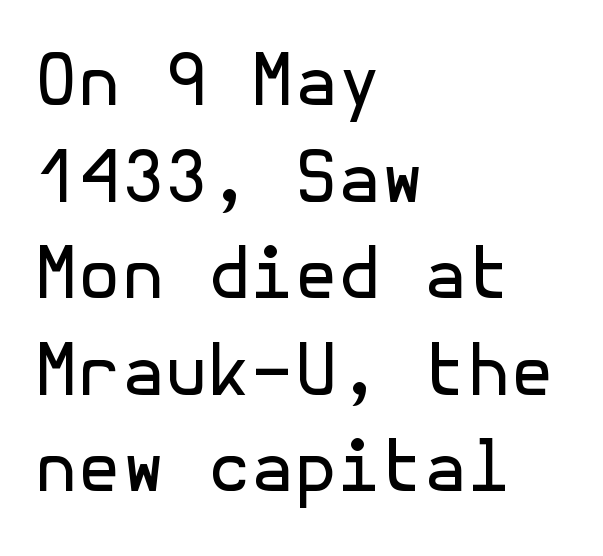
Q: Is the text bold? A: No.
Q: Is the text italic (slanted)? A: No, it is upright.
Q: Is the typeface a serif or a sans-serif typeface? A: Sans-serif.
Q: Is the text underlined? A: No.
Q: How is the paragraph aligned? A: Left-aligned.
Q: Is the spacing between letters normal or unusually wide? A: Normal.
Q: Is the spacing between lines tight, normal or loose? A: Normal.
Q: Width (condensed, normal, or wide)? A: Normal.
Q: x-height? A: Medium.
